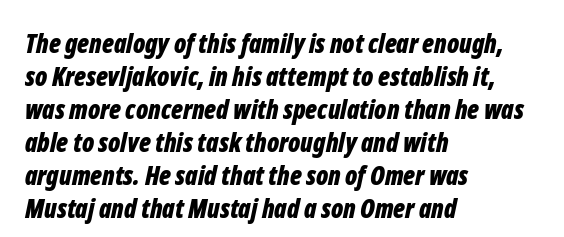
The image shows 26 px bold type, italic (leaning right); set left-aligned, normal line spacing (1.27x), normal letter spacing, not underlined.
